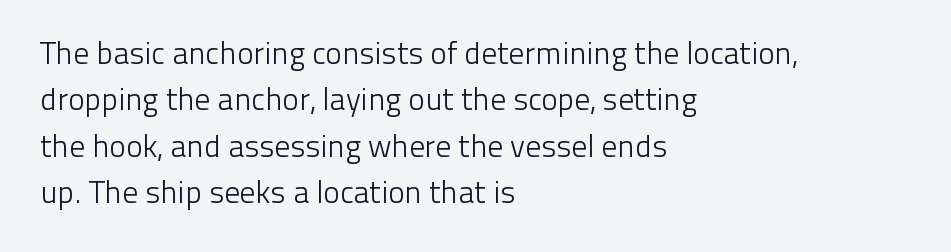
Honestly, the row spacing looks completely unremarkable. Just letters on the line, the space beneath them empty. These lines are composed in type without serifs. Every character sits straight up, as roman type does. Layout note: lines flush left. On a weight scale, this lands at 450 or below.
